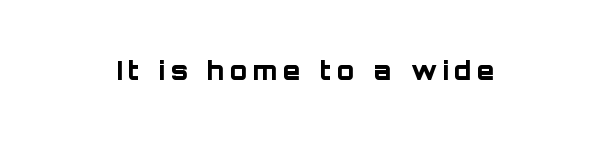
The image shows 25 px bold type, upright; set centered, unusually wide letter spacing (+0.23 em), not underlined.
